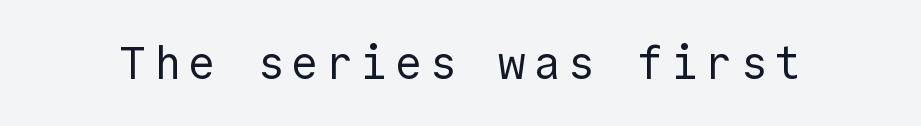
Q: Is the text bold? A: No.
Q: Is the text italic (slanted)? A: No, it is upright.
Q: Is the typeface a serif or a sans-serif typeface? A: Sans-serif.
Q: Is the text underlined? A: No.
Q: Width (condensed, normal, or wide)? A: Normal.
Q: x-height? A: Medium.
